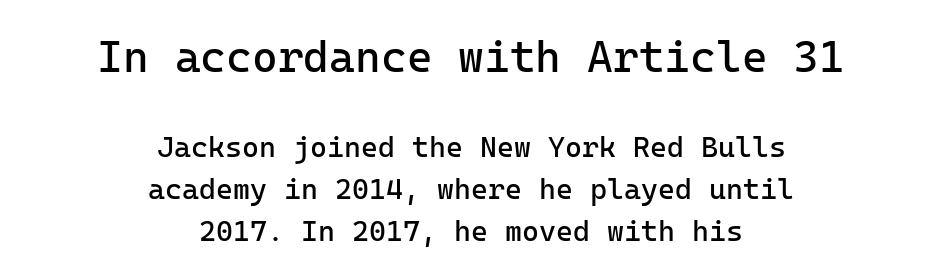
{"serif": "no", "italic": "no", "bold": "no", "weight": "regular", "width": "normal", "stroke_contrast": "low", "x_height": "medium", "underline": "no", "align": "center", "line_spacing": "normal", "line_spacing_ratio": 1.45, "letter_spacing": "normal", "letter_spacing_em": 0.0, "larger_block": "first", "size_ratio": 1.52, "glyph_px": 44}
